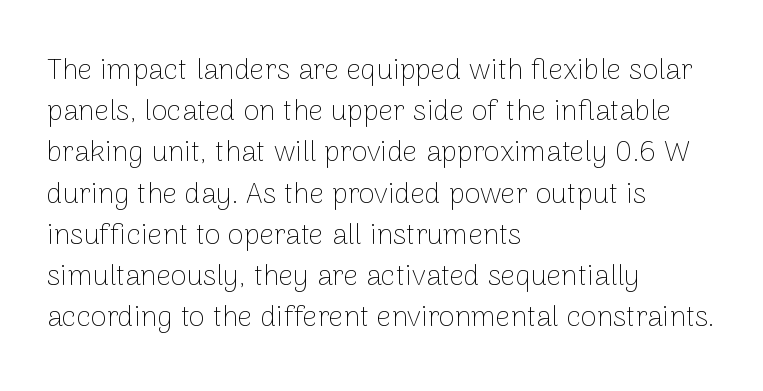
The image shows 29 px thin sans-serif type, upright; set left-aligned, normal line spacing (1.42x), normal letter spacing, not underlined; low stroke contrast and a medium x-height.
